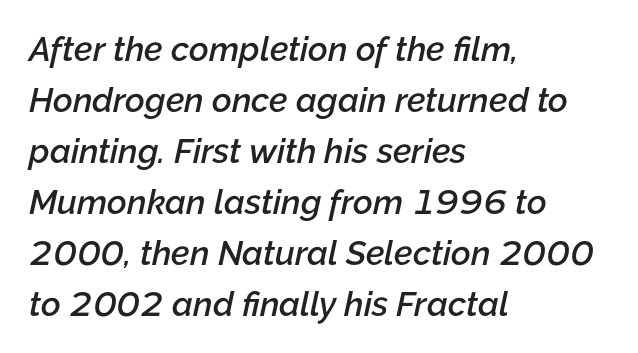
{"italic": "yes", "lean": "right", "slant_degrees": 12, "bold": "semi", "weight": "semibold", "width": "normal", "stroke_contrast": "low", "x_height": "medium", "monospaced": "no", "underline": "no", "align": "left", "line_spacing": "normal", "line_spacing_ratio": 1.5, "letter_spacing": "normal", "letter_spacing_em": 0.0, "glyph_px": 34}
